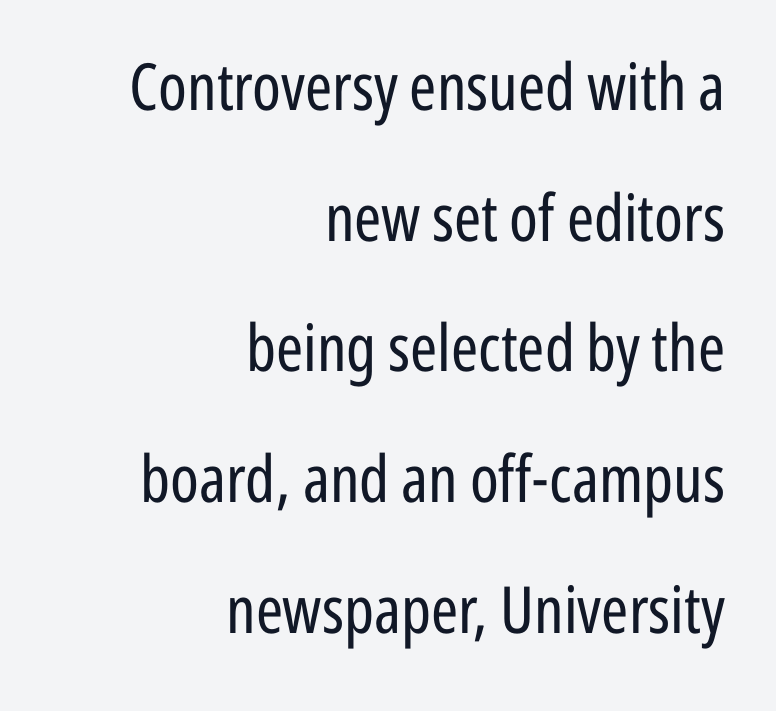
The font sits on the lighter half of the weight spectrum, regular included. Nobody touched the tracking dial on this one. It's the straight-up-and-down kind of type. Visually the block forms a straight wall on the right and a jagged coastline on the left. Letters rest on an invisible, unmarked baseline.
